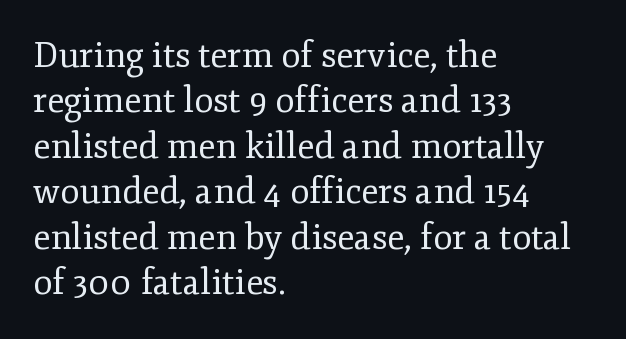
{"serif": "yes", "italic": "no", "bold": "no", "weight": "regular", "width": "normal", "stroke_contrast": "low", "x_height": "small", "monospaced": "no", "underline": "no", "align": "left", "line_spacing": "normal", "line_spacing_ratio": 1.3, "letter_spacing": "normal", "letter_spacing_em": 0.0, "glyph_px": 35}
